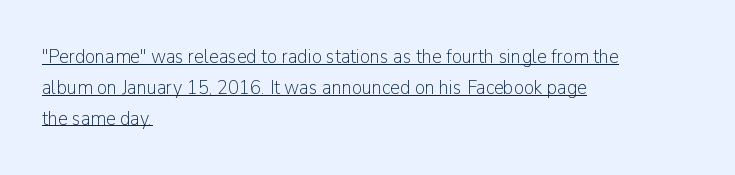
The image shows 20 px text type, upright; set left-aligned, normal line spacing (1.54x), normal letter spacing, underlined.
